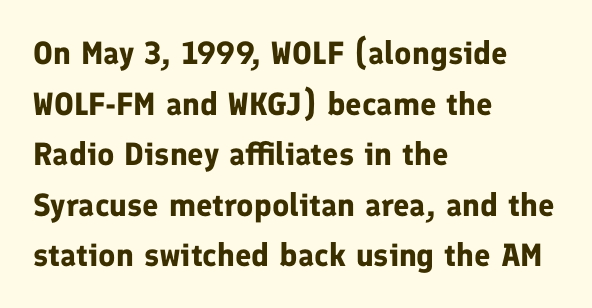
Notice how thick the strokes are: this is what a full bold looks like. The typeface chosen for these lines omits serifs. This sample has the flowing, uneven cadence of proportional lettering. The lines in this sample share a left origin and differ only in where they stop. These lines keep a tight, regular rhythm from letter to letter.
